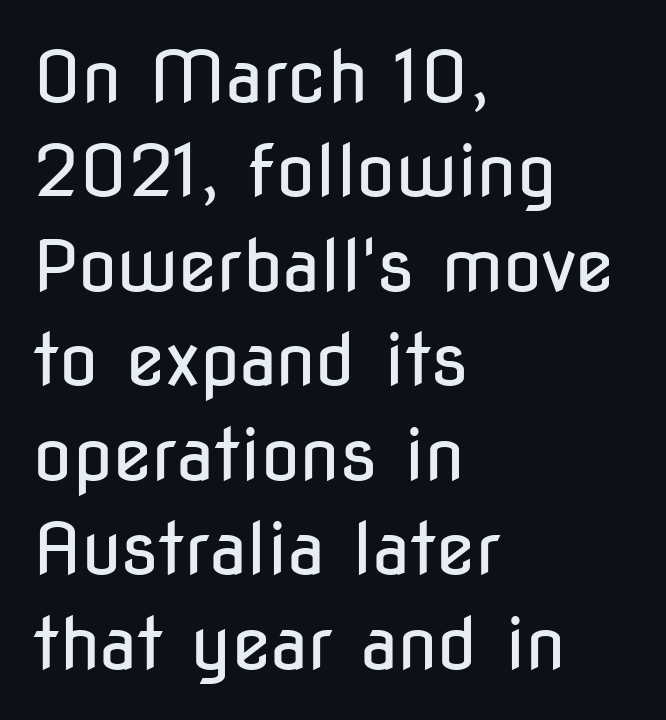
Q: Is the text bold? A: No.
Q: Is the text italic (slanted)? A: No, it is upright.
Q: Is the typeface a serif or a sans-serif typeface? A: Sans-serif.
Q: Is the text underlined? A: No.
Q: How is the paragraph aligned? A: Left-aligned.
Q: Is the spacing between letters normal or unusually wide? A: Normal.
Q: Is the spacing between lines tight, normal or loose? A: Normal.
Q: Width (condensed, normal, or wide)? A: Condensed.
Q: Stroke contrast? A: Low.
Q: x-height? A: Medium.
Q: Monospaced? A: No.
